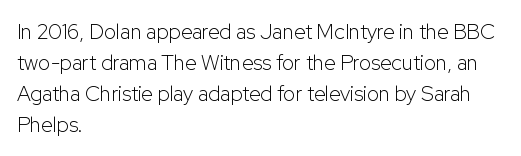
{"italic": "no", "bold": "no", "underline": "no", "align": "left", "line_spacing": "normal", "line_spacing_ratio": 1.47, "letter_spacing": "normal", "letter_spacing_em": 0.0, "glyph_px": 21}
